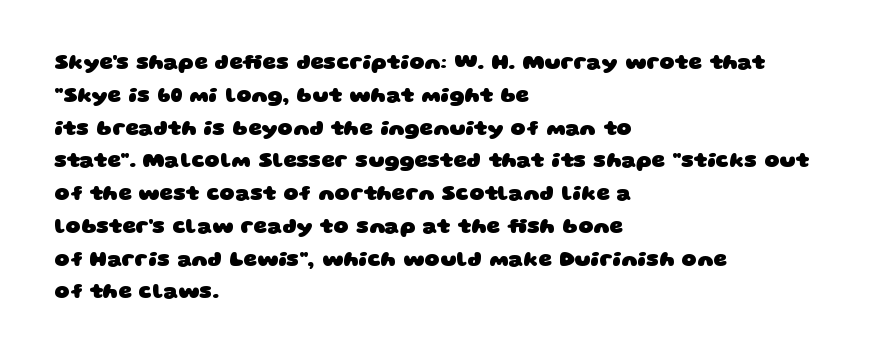
The image shows 21 px bold type; set left-aligned, normal line spacing (1.56x), normal letter spacing, not underlined.
